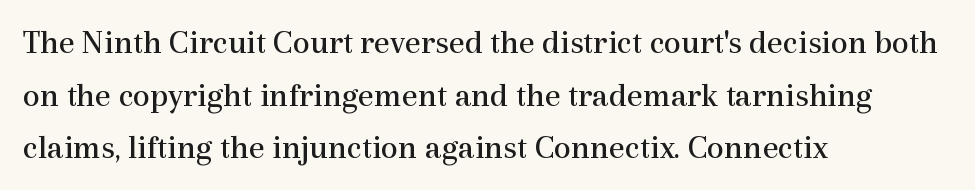
The passage shown is not underscored anywhere. This sample has the flowing, uneven cadence of proportional lettering. Line spacing here is normal. Summary of weight: not heavy and not bold.
